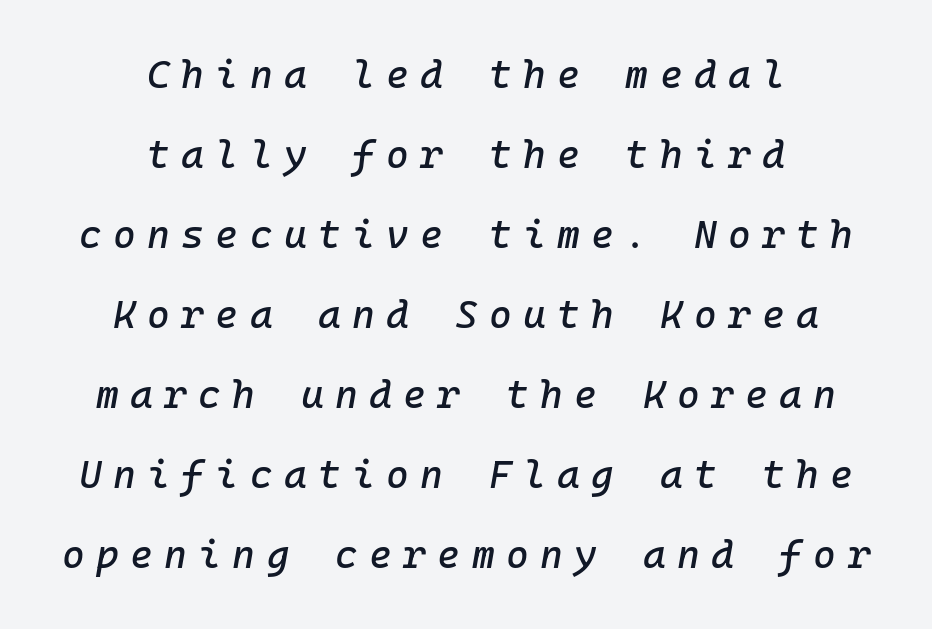
Q: Is the text italic (slanted)? A: Yes, it leans right by about 10 degrees.
Q: Is the text underlined? A: No.
Q: How is the paragraph aligned? A: Centered.
Q: Is the spacing between letters normal or unusually wide? A: Unusually wide.
Q: Is the spacing between lines tight, normal or loose? A: Loose.
Q: Width (condensed, normal, or wide)? A: Normal.
Q: Stroke contrast? A: Low.
Q: x-height? A: Medium.
